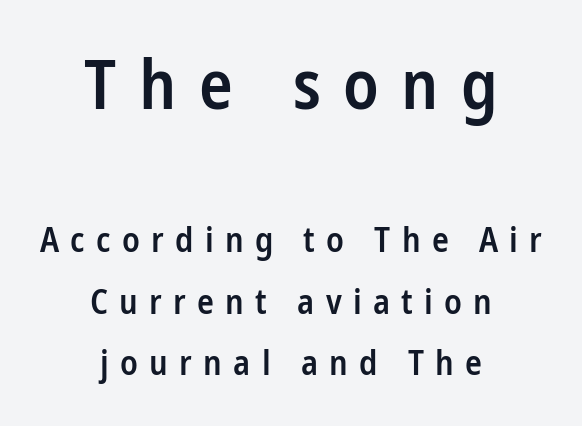
{"serif": "no", "italic": "no", "bold": "semi", "weight": "semibold", "width": "condensed", "stroke_contrast": "low", "x_height": "medium", "monospaced": "no", "underline": "no", "align": "center", "line_spacing_ratio": 1.75, "letter_spacing": "wide", "letter_spacing_em": 0.32, "larger_block": "first", "size_ratio": 2.0, "glyph_px": 70}
